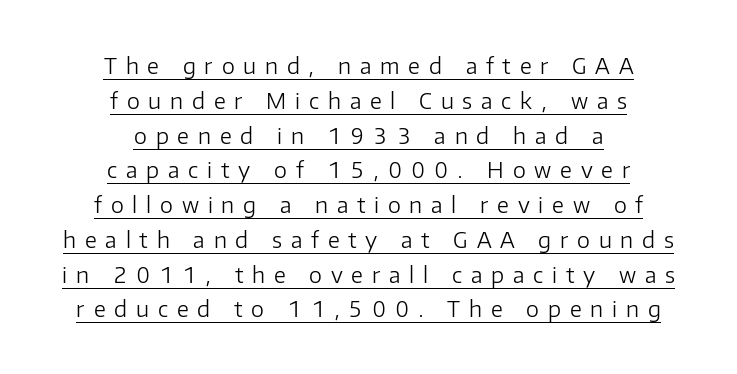
A continuous stroke trails under the words, as in a hyperlink. The paragraph has two soft edges and a firm central axis. You can tell it's not italic because the verticals are truly vertical. Each stroke keeps to a modest, everyday thickness or less. Does extra space separate the letters? Yes, quite a lot of it. How would I describe the line gaps? Plain and ordinary.
